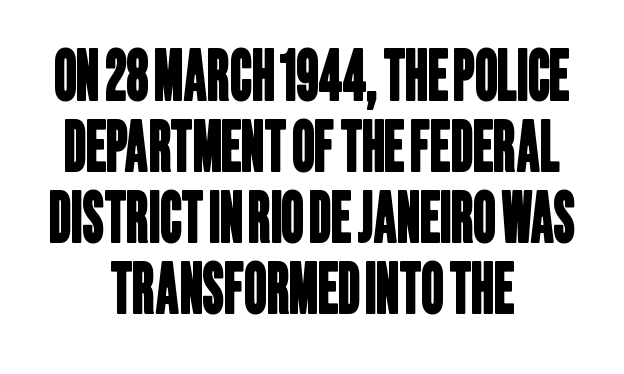
Q: Is the typeface a serif or a sans-serif typeface? A: Sans-serif.
Q: Is the text underlined? A: No.
Q: How is the paragraph aligned? A: Centered.
Q: Is the spacing between letters normal or unusually wide? A: Normal.
Q: Is the spacing between lines tight, normal or loose? A: Tight.
Q: Width (condensed, normal, or wide)? A: Condensed.
Q: Stroke contrast? A: Low.
Q: x-height? A: Large.
Q: Monospaced? A: No.
